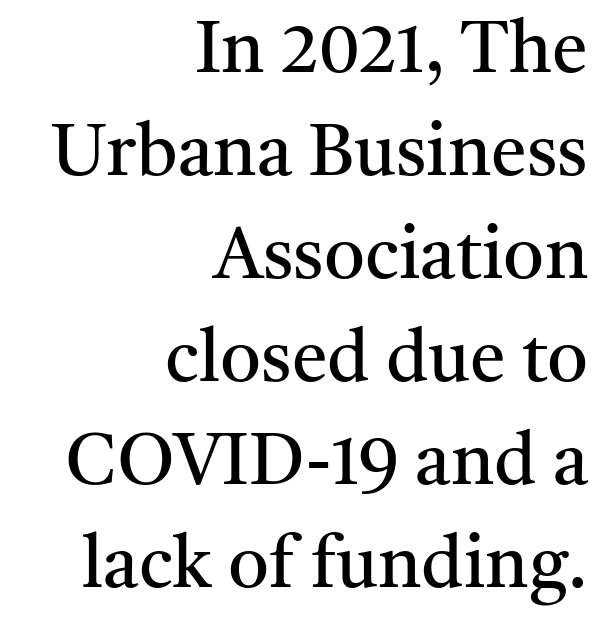
The letters advance in unequal steps, a hallmark of proportional type. Students, observe: this is what conventionally led text looks like. No heavy texture on the line: the type isn't bold. The letters stand upright; this is a roman face.
